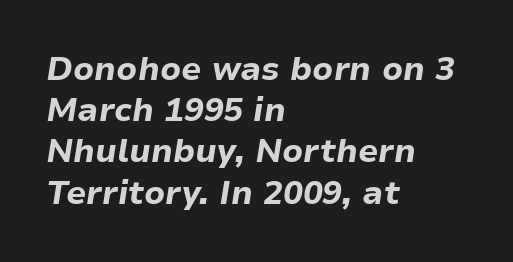
The image shows 33 px bold type, italic (leaning right); set left-aligned, normal line spacing (1.25x), normal letter spacing, not underlined; low stroke contrast and a medium x-height.
